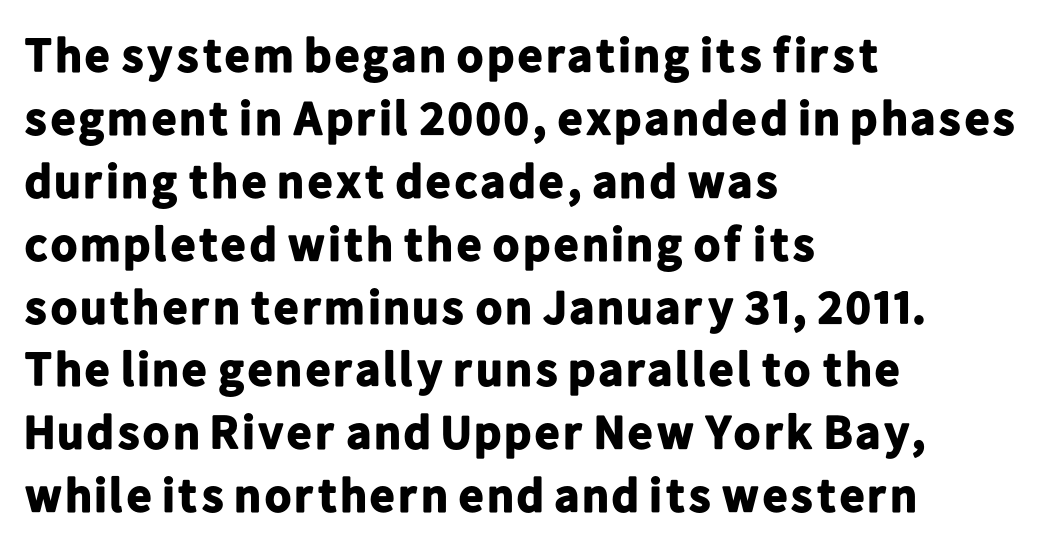
Glance below the letters and you will spot only blank space. Is the block centered? No — it sits flush against the left margin. Short note: letters normally spaced. Each letter keeps its own natural width here, so spacing adapts to shape.
